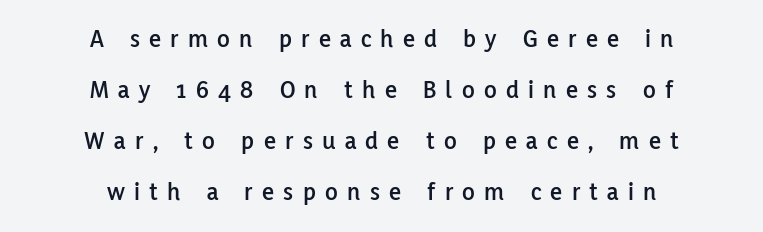
Q: Is the text italic (slanted)? A: No, it is upright.
Q: Is the text underlined? A: No.
Q: How is the paragraph aligned? A: Centered.
Q: Is the spacing between letters normal or unusually wide? A: Unusually wide.
Q: Is the spacing between lines tight, normal or loose? A: Loose.
